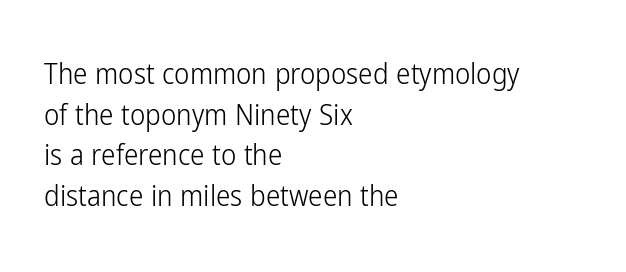
This sample is left-justified, so line endings fall wherever the words run out. On a weight scale, this lands at 450 or below. A typesetter would call this proportional, since set widths differ per character. The lettering holds an erect, upright posture throughout.
